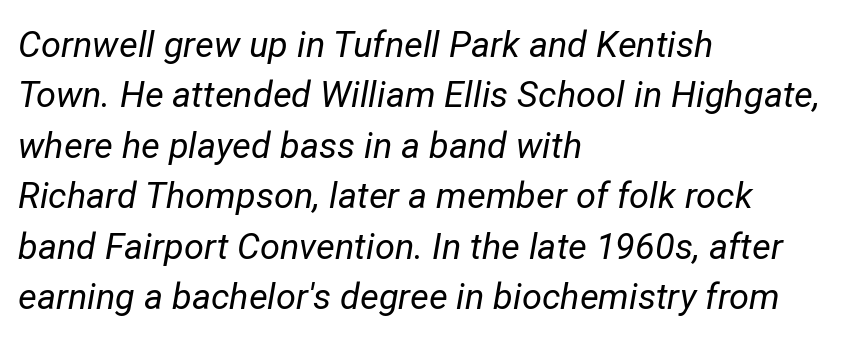
No heavy texture on the line: the type isn't bold. Just letters on the line, the space beneath them empty. The rendering applies a slant to the glyphs. The rag falls on the right side of this text block.
